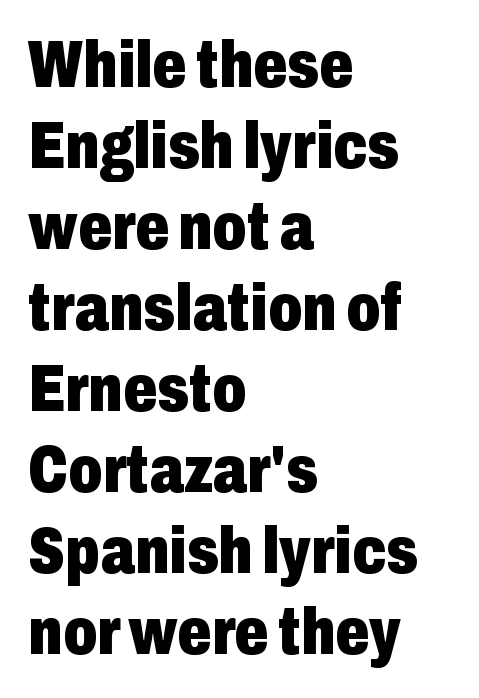
Q: Is the text bold? A: Yes.
Q: Is the text italic (slanted)? A: No, it is upright.
Q: Is the typeface a serif or a sans-serif typeface? A: Sans-serif.
Q: Is the text underlined? A: No.
Q: How is the paragraph aligned? A: Left-aligned.
Q: Is the spacing between letters normal or unusually wide? A: Normal.
Q: Width (condensed, normal, or wide)? A: Condensed.
Q: Stroke contrast? A: Low.
Q: x-height? A: Medium.
Q: Monospaced? A: No.
